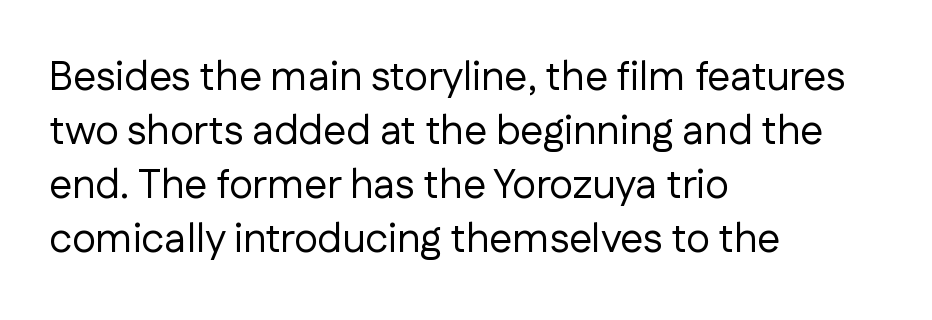
Horizontal alignment here is leftward, the default for most running prose. Each word holds together tightly as a unit, with standard inter-letter gaps. Students, observe: this is what conventionally led text looks like. The passage shown is not bold in any degree.
